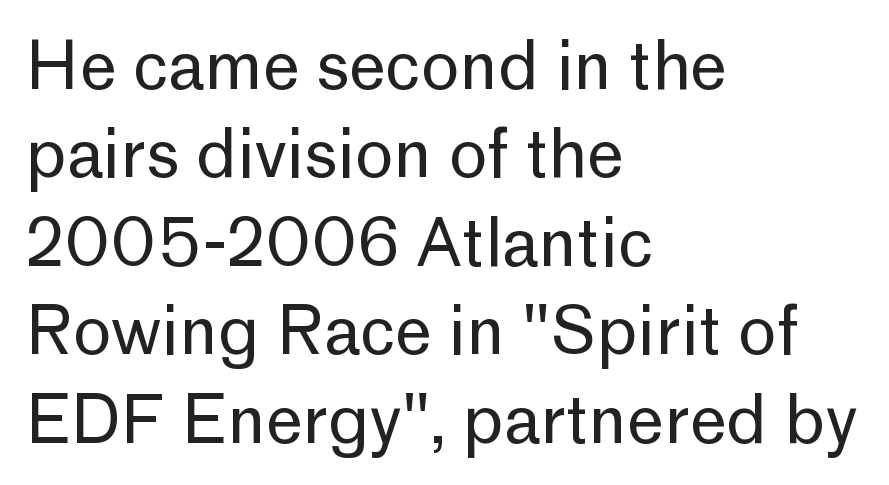
{"serif": "no", "italic": "no", "bold": "no", "weight": "regular", "width": "normal", "stroke_contrast": "low", "x_height": "medium", "monospaced": "no", "underline": "no", "align": "left", "line_spacing": "normal", "line_spacing_ratio": 1.34, "letter_spacing": "normal", "letter_spacing_em": 0.0, "glyph_px": 66}
